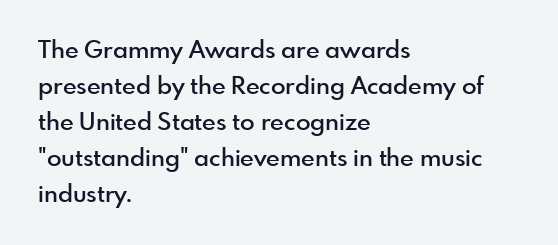
The image shows 24 px text type, upright; set left-aligned, normal line spacing (1.5x), normal letter spacing, not underlined.
